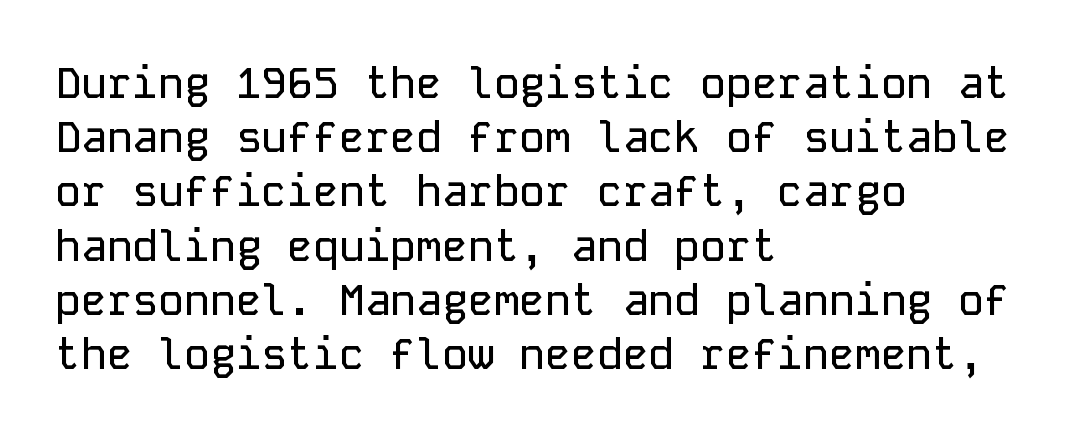
{"serif": "no", "italic": "no", "width": "normal", "stroke_contrast": "low", "x_height": "medium", "monospaced": "yes", "underline": "no", "align": "left", "line_spacing": "normal", "line_spacing_ratio": 1.26, "letter_spacing": "normal", "letter_spacing_em": 0.0, "glyph_px": 43}
